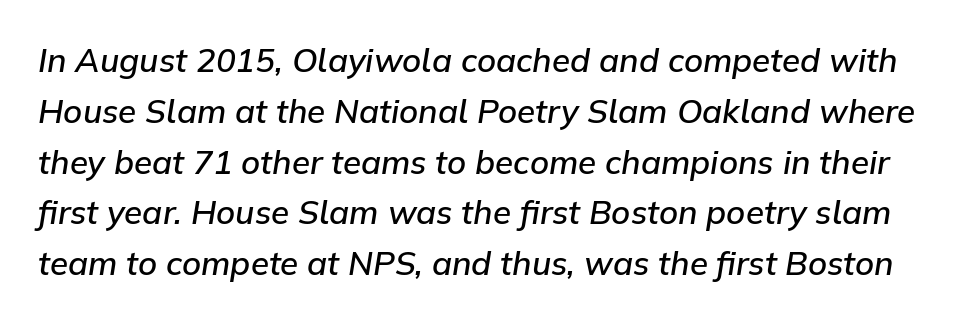
Is this a fixed-width face? No — the glyphs have proportional, varying widths. The typesetting leans somewhat heavy: a semibold. Summary of vertical rhythm: regular, with standard interline spacing. Compared with typical body copy, the letter spacing here is the same. The glyphs are unaccompanied by any horizontal stroke below them.
